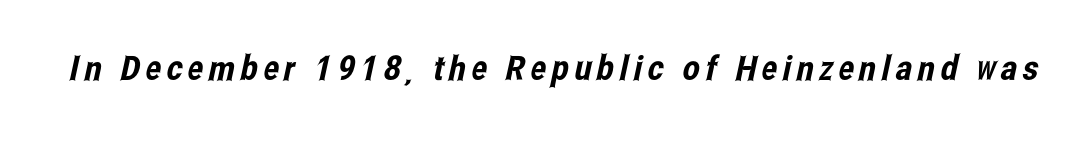
Q: Is the typeface a serif or a sans-serif typeface? A: Sans-serif.
Q: Is the text underlined? A: No.
Q: Width (condensed, normal, or wide)? A: Condensed.
Q: Stroke contrast? A: Low.
Q: x-height? A: Medium.
Q: Monospaced? A: No.
